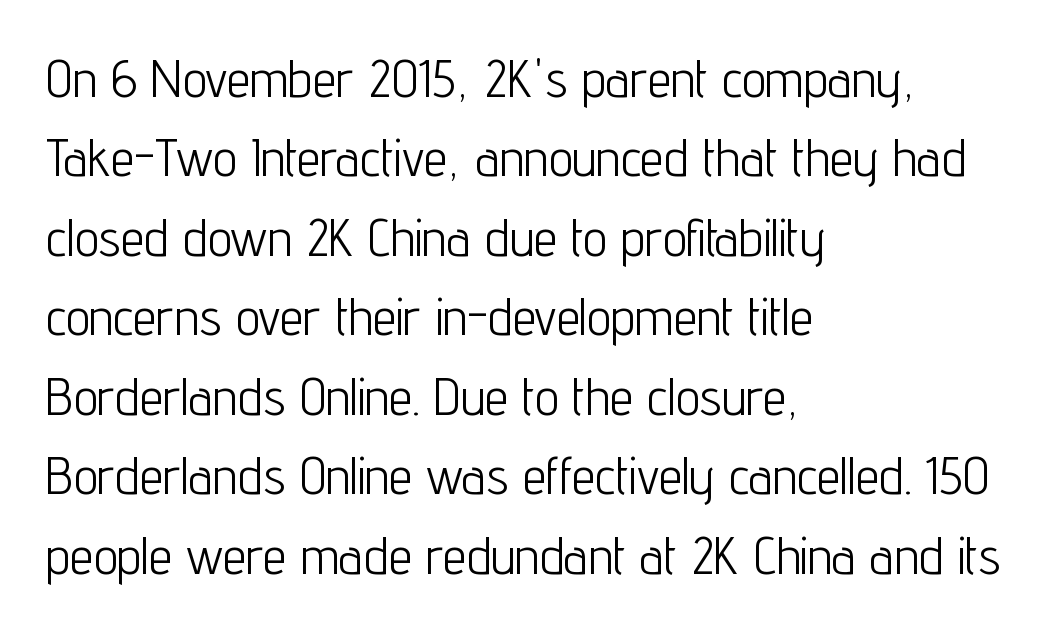
Character widths vary here, with narrow letters taking less room than wide ones. This sample uses an upright cut, with every glyph sitting square on the baseline. Grotesque or geometric, the face here clearly has no serifs. The lines are quadded left. Just letters on the line, the space beneath them empty.
